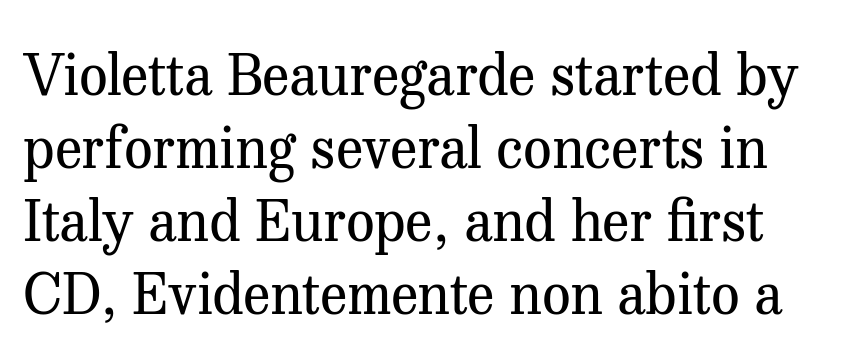
The weight tops out at a normal text grade. The axis of the letterforms is exactly vertical. The strip under each line holds only bare page. Regarding leading, the lines here are spaced in the standard way. Looks like regular typesetting: each glyph gets only the width it needs.
